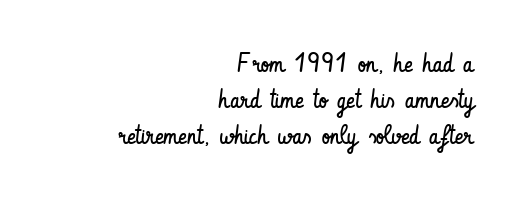
The characters are drawn with everyday or finer stroke widths. What stands out about the letter spacing? Nothing — it is the standard amount. The paragraph shown leans on its right margin. Normally led — the rows are evenly, conventionally spaced.
